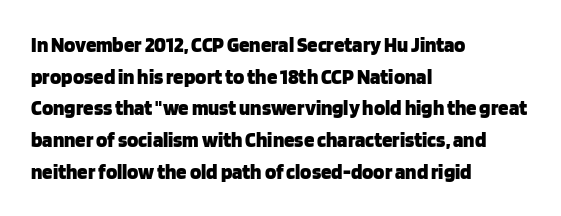
{"italic": "no", "bold": "yes", "underline": "no", "align": "left", "line_spacing": "normal", "line_spacing_ratio": 1.51, "letter_spacing": "normal", "letter_spacing_em": 0.0, "glyph_px": 21}
